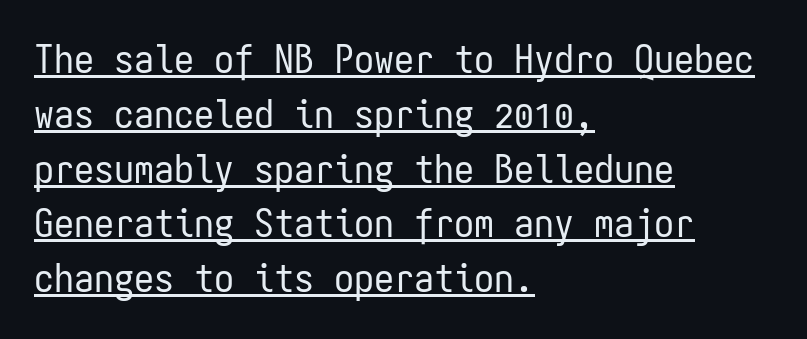
Q: Is the text bold? A: No.
Q: Is the text italic (slanted)? A: No, it is upright.
Q: Is the typeface a serif or a sans-serif typeface? A: Sans-serif.
Q: Is the text underlined? A: Yes.
Q: How is the paragraph aligned? A: Left-aligned.
Q: Is the spacing between letters normal or unusually wide? A: Normal.
Q: Is the spacing between lines tight, normal or loose? A: Normal.
Q: Width (condensed, normal, or wide)? A: Condensed.
Q: Stroke contrast? A: Low.
Q: x-height? A: Medium.
Q: Monospaced? A: Yes.
